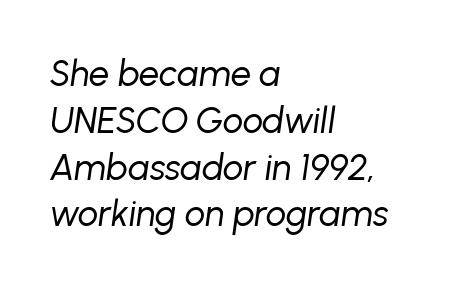
{"italic": "yes", "lean": "right", "slant_degrees": 8, "bold": "no", "weight": "regular", "width": "normal", "stroke_contrast": "low", "x_height": "medium", "monospaced": "no", "underline": "no", "align": "left", "line_spacing": "normal", "line_spacing_ratio": 1.3, "letter_spacing": "normal", "letter_spacing_em": 0.0, "glyph_px": 36}
